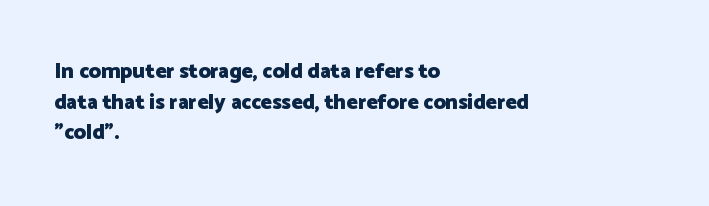
Q: Is the text bold? A: Yes.
Q: Is the text italic (slanted)? A: No, it is upright.
Q: Is the text underlined? A: No.
Q: How is the paragraph aligned? A: Left-aligned.
Q: Is the spacing between letters normal or unusually wide? A: Normal.
Q: Is the spacing between lines tight, normal or loose? A: Normal.
